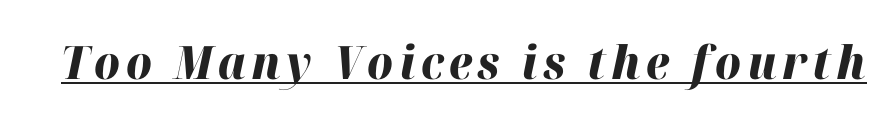
{"italic": "yes", "lean": "right", "slant_degrees": 12, "bold": "yes", "weight": "heavy", "width": "normal", "stroke_contrast": "high", "x_height": "medium", "monospaced": "no", "underline": "yes", "glyph_px": 46}
